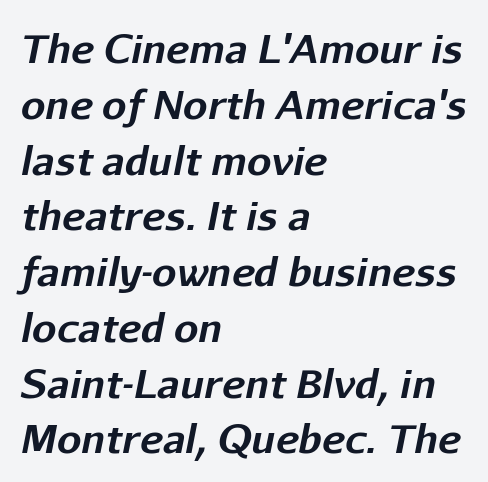
{"italic": "yes", "lean": "right", "slant_degrees": 11, "bold": "yes", "weight": "bold", "width": "normal", "stroke_contrast": "low", "x_height": "medium", "monospaced": "no", "underline": "no", "align": "left", "line_spacing": "normal", "line_spacing_ratio": 1.43, "letter_spacing": "normal", "letter_spacing_em": 0.0, "glyph_px": 39}
